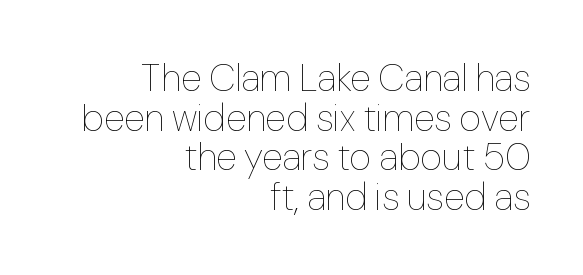
Do the letters lean? They stand straight. The designer dialed line spacing down below the default. This reads as an unemphasized weight, regular at the heaviest. Layout note: lines flush right. Descender tails drop into unmarked territory.
